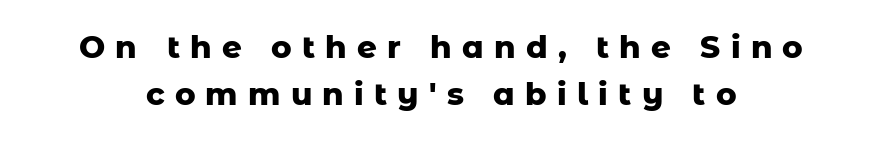
Letter spacing: wide. The passage shown is not underscored anywhere. As a designer I'd log this as weight 700, bold. Characters remain perfectly vertical along every line. A centered setting, common on invitations and titles, is used for this passage.
